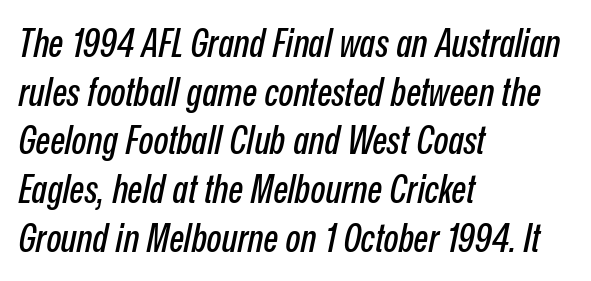
{"italic": "yes", "lean": "right", "slant_degrees": 12, "width": "condensed", "stroke_contrast": "low", "x_height": "medium", "monospaced": "no", "underline": "no", "align": "left", "line_spacing": "normal", "line_spacing_ratio": 1.25, "letter_spacing": "normal", "letter_spacing_em": 0.0, "glyph_px": 39}
